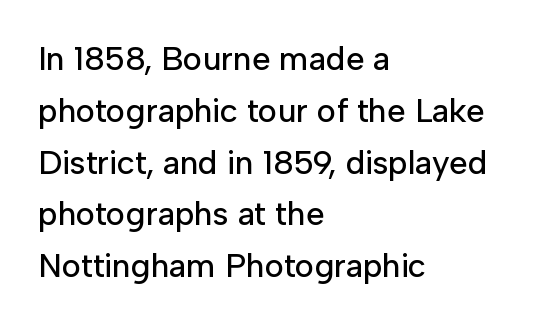
The image shows 33 px sans-serif type, upright; set left-aligned, normal line spacing (1.57x), normal letter spacing, not underlined; low stroke contrast and a medium x-height.
